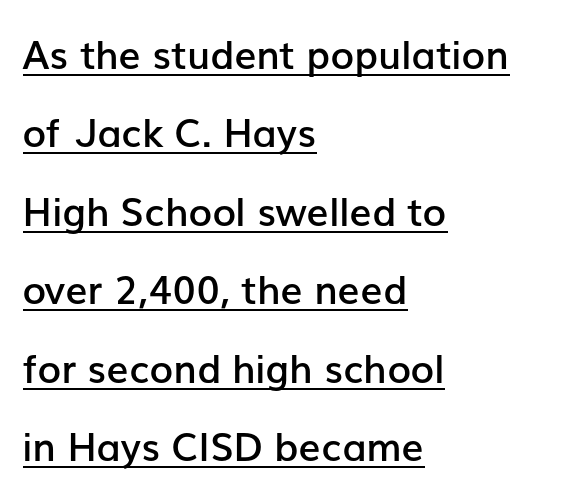
The image shows 39 px semibold sans-serif type, upright; set left-aligned, loose line spacing (2.01x), normal letter spacing, underlined; low stroke contrast and a medium x-height.
